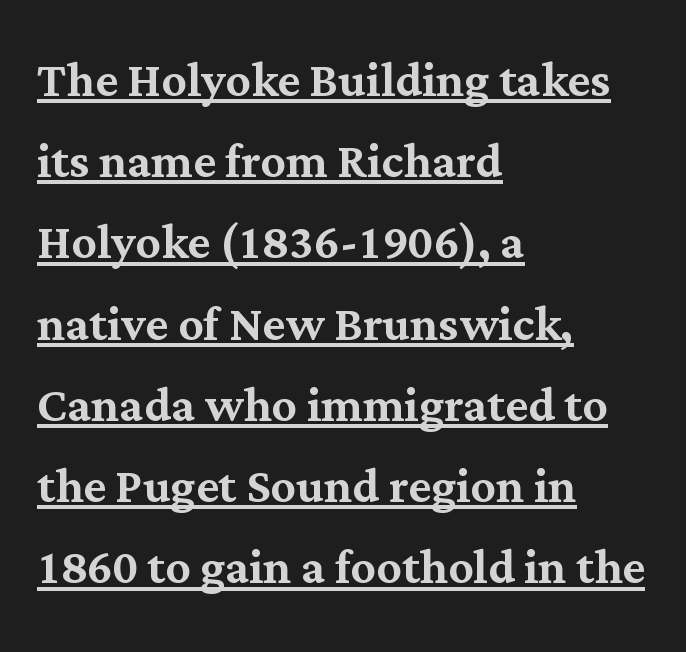
Q: Is the text italic (slanted)? A: No, it is upright.
Q: Is the typeface a serif or a sans-serif typeface? A: Serif.
Q: Is the text underlined? A: Yes.
Q: How is the paragraph aligned? A: Left-aligned.
Q: Is the spacing between letters normal or unusually wide? A: Normal.
Q: Is the spacing between lines tight, normal or loose? A: Normal.
Q: Width (condensed, normal, or wide)? A: Normal.
Q: Stroke contrast? A: Medium.
Q: x-height? A: Medium.
Q: Monospaced? A: No.
